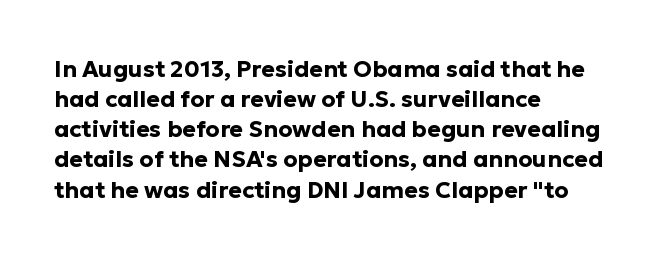
The image shows 23 px bold type, upright; set left-aligned, normal line spacing (1.31x), normal letter spacing, not underlined.
